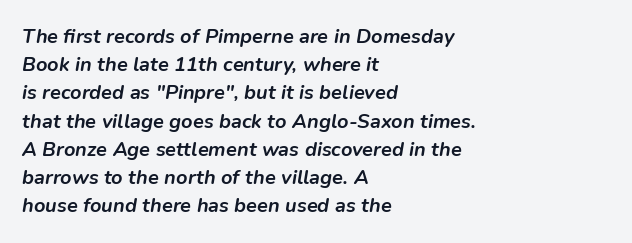
Interline gaps are of average width in this sample. This sample is left-justified, so line endings fall wherever the words run out. Is the type bold? Yes — the strokes are clearly thick and heavy. Plain, unruled lines of type. Caption: standard tracking, unaltered.
